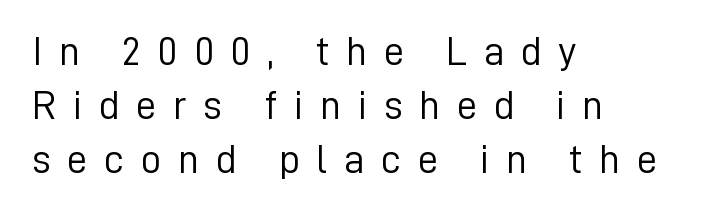
{"serif": "no", "italic": "no", "bold": "no", "weight": "light", "width": "normal", "stroke_contrast": "low", "x_height": "medium", "monospaced": "no", "underline": "no", "align": "left", "line_spacing": "normal", "line_spacing_ratio": 1.32, "letter_spacing": "wide", "letter_spacing_em": 0.4, "glyph_px": 41}
